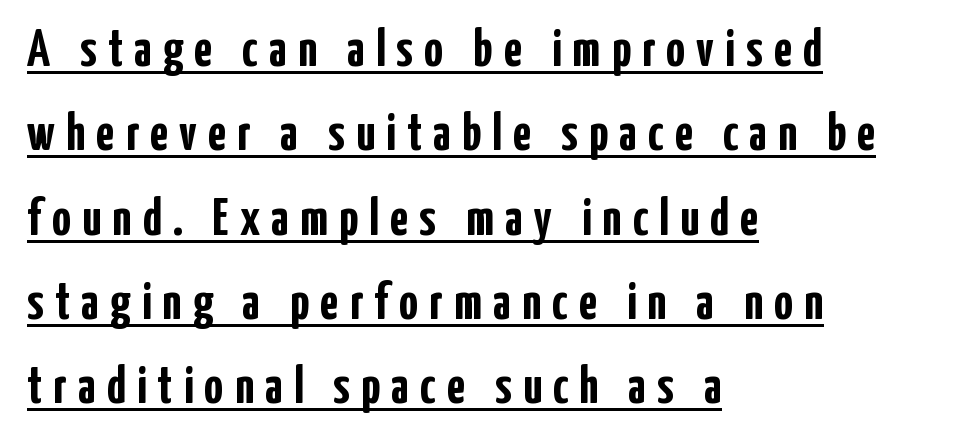
The glyphs have the mass of a bold cut. Look at the tracking — it's clearly loosened, letters drifting apart. Regular leading. Do the characters align in a grid? No, the font is proportional.
